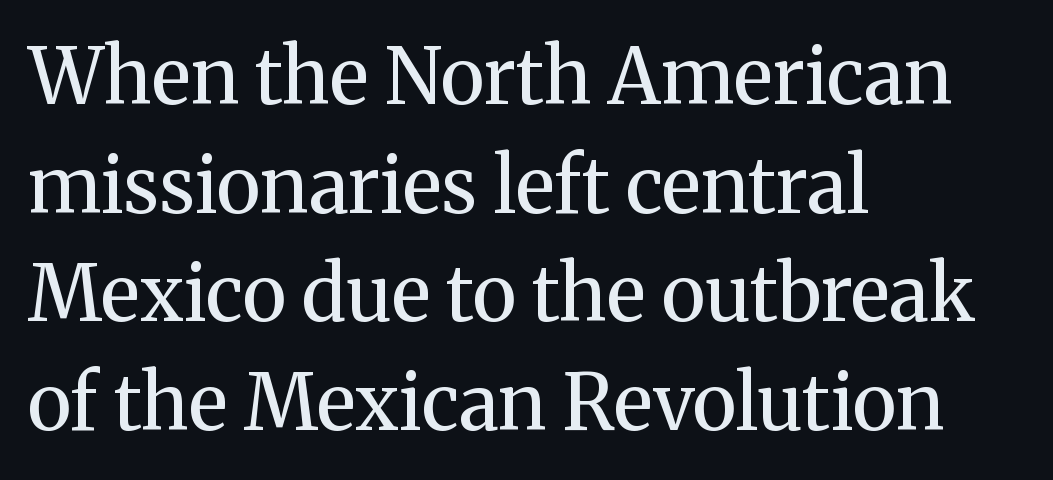
A typesetter would call this proportional, since set widths differ per character. The space directly below the letters is spotless. Compared with a centered layout, this one pins lines to the left instead. Unlike a clean sans, this face finishes its strokes with serifs. Do the letters lean? They stand straight.
